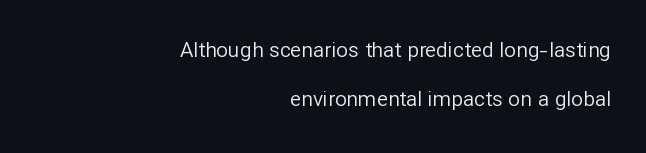
Q: Is the text bold? A: No.
Q: Is the text italic (slanted)? A: No, it is upright.
Q: Is the text underlined? A: No.
Q: How is the paragraph aligned? A: Right-aligned.
Q: Is the spacing between letters normal or unusually wide? A: Normal.
Q: Is the spacing between lines tight, normal or loose? A: Loose.
